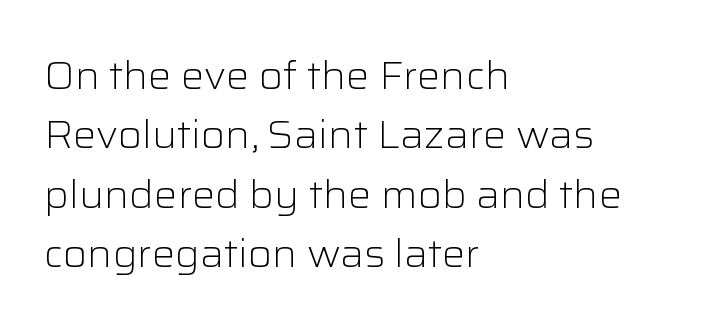
{"serif": "no", "italic": "no", "bold": "no", "weight": "light", "width": "normal", "stroke_contrast": "low", "x_height": "medium", "monospaced": "no", "underline": "no", "align": "left", "line_spacing": "normal", "line_spacing_ratio": 1.52, "letter_spacing": "normal", "letter_spacing_em": 0.0, "glyph_px": 39}
